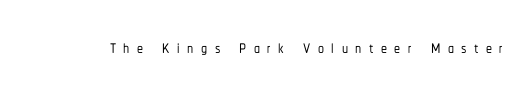
Vertical strokes here are truly vertical. The line texture is sparse and dotted thanks to wide tracking. Descenders hang freely into open space.
